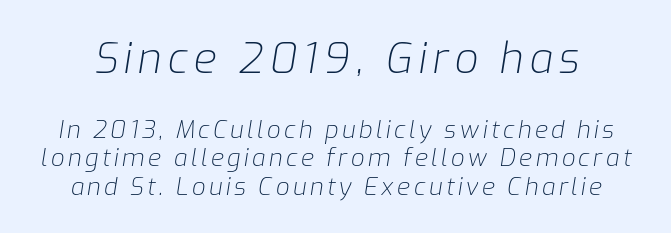
{"italic": "yes", "lean": "right", "slant_degrees": 9, "bold": "no", "weight": "light", "width": "normal", "stroke_contrast": "low", "x_height": "medium", "monospaced": "no", "underline": "no", "line_spacing_ratio": 1.18, "larger_block": "first", "size_ratio": 1.75, "glyph_px": 42}
